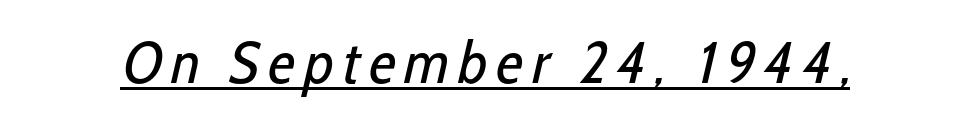
The image shows 59 px regular-weight, condensed sans-serif type; set underlined; low stroke contrast and a medium x-height.
